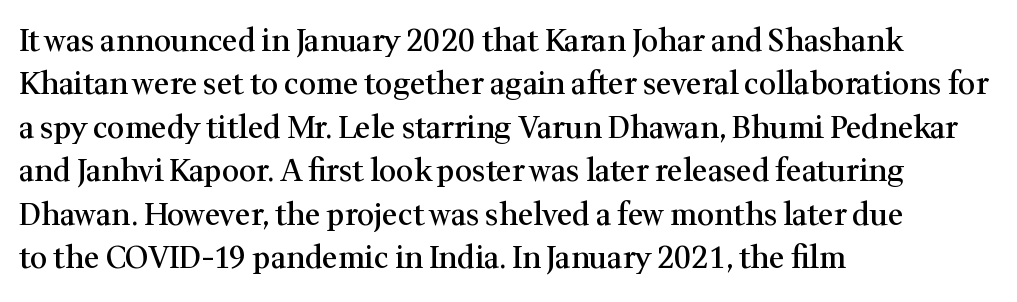
The image shows 30 px semibold serif type, upright; set left-aligned, normal line spacing (1.45x), normal letter spacing, not underlined; medium stroke contrast and a medium x-height.
